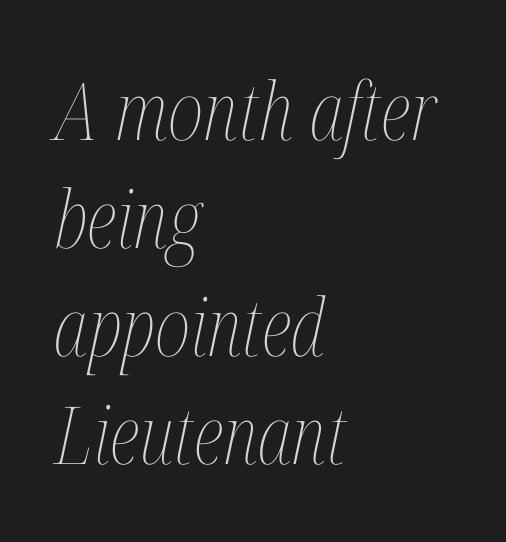
Where is the straight margin? On the left. Whoever set this chose a conventional vertical rhythm. Emphasis-style slanted type is in use. The horizontal fit of the characters is conventional and even.
